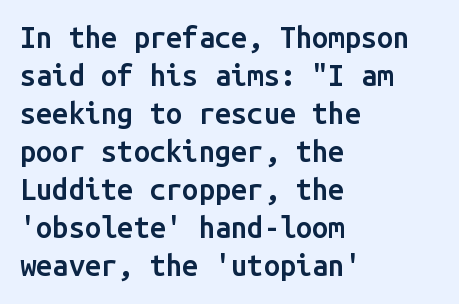
{"serif": "no", "italic": "no", "bold": "semi", "weight": "semibold", "width": "normal", "stroke_contrast": "low", "x_height": "medium", "monospaced": "yes", "underline": "no", "align": "left", "line_spacing": "normal", "line_spacing_ratio": 1.31, "letter_spacing": "normal", "letter_spacing_em": 0.0, "glyph_px": 29}
